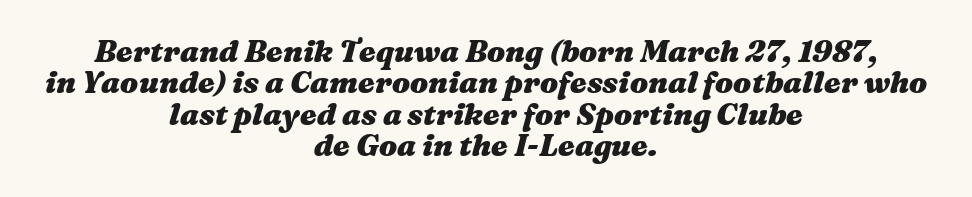
Q: Is the text bold? A: Yes.
Q: Is the text italic (slanted)? A: Yes, it leans right by about 16 degrees.
Q: Is the text underlined? A: No.
Q: How is the paragraph aligned? A: Centered.
Q: Is the spacing between letters normal or unusually wide? A: Normal.
Q: Is the spacing between lines tight, normal or loose? A: Tight.
Q: Width (condensed, normal, or wide)? A: Wide.
Q: Stroke contrast? A: Medium.
Q: x-height? A: Medium.
Q: Monospaced? A: No.
